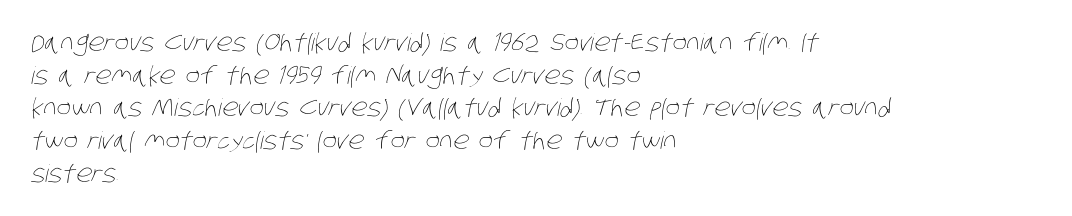
Q: Is the text bold? A: No.
Q: Is the text underlined? A: No.
Q: How is the paragraph aligned? A: Left-aligned.
Q: Is the spacing between letters normal or unusually wide? A: Normal.
Q: Is the spacing between lines tight, normal or loose? A: Normal.
